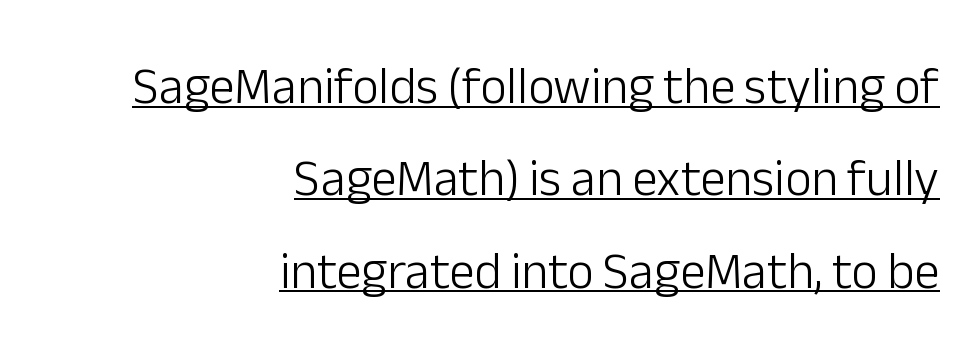
Do the characters align in a grid? No, the font is proportional. The ragged edge is on the left, which tells us the setting is flush right. A roman cut, with each character standing at attention. Observe the ordinary spacing: letters are neighbours, not strangers. Caption: lettering with a line underneath.
